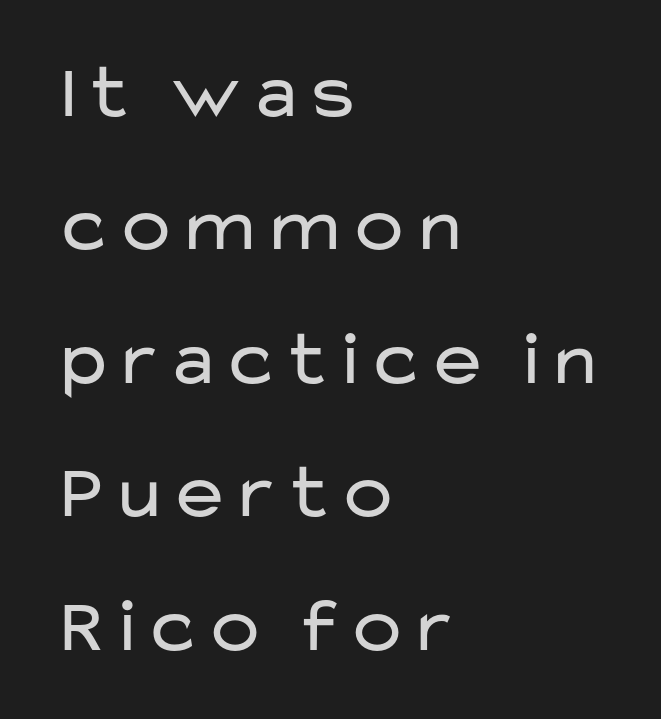
Nothing heavy about these letters — not bold at all. A typesetter would call this proportional, since set widths differ per character. Stroke terminals: plain, sans-serif. Every stem runs plumb, perpendicular to the baseline.
